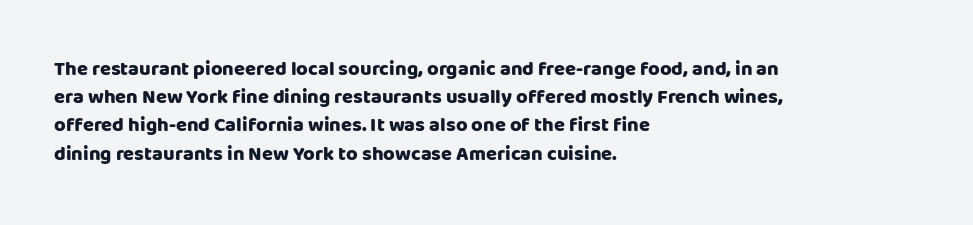
Q: Is the text bold? A: Yes.
Q: Is the text italic (slanted)? A: No, it is upright.
Q: Is the text underlined? A: No.
Q: How is the paragraph aligned? A: Left-aligned.
Q: Is the spacing between letters normal or unusually wide? A: Normal.
Q: Is the spacing between lines tight, normal or loose? A: Normal.
